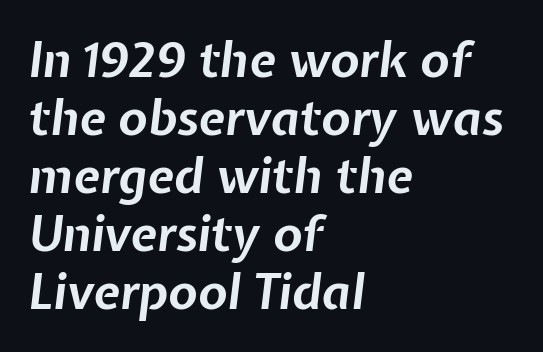
{"italic": "yes", "lean": "right", "slant_degrees": 7, "bold": "yes", "weight": "bold", "width": "normal", "stroke_contrast": "low", "x_height": "medium", "monospaced": "no", "underline": "no", "align": "left", "line_spacing_ratio": 1.21, "letter_spacing": "normal", "letter_spacing_em": 0.0, "glyph_px": 48}
